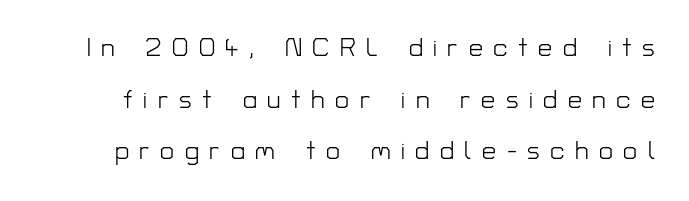
The cut favours lightness, reaching ordinary text weight at its darkest. Nope, not italic — everything's standing straight. The line texture is sparse and dotted thanks to wide tracking. You could fit nearly another row in the gap between these rows. Beneath every word, the page is bare.
